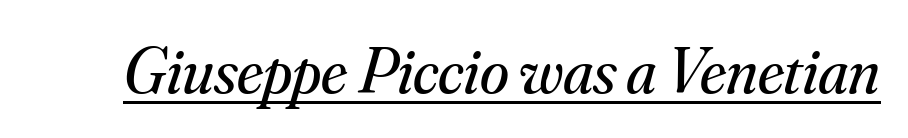
Q: Is the text bold? A: No.
Q: Is the text italic (slanted)? A: Yes, it leans right by about 16 degrees.
Q: Is the typeface a serif or a sans-serif typeface? A: Serif.
Q: Is the text underlined? A: Yes.
Q: Is the spacing between letters normal or unusually wide? A: Normal.
Q: Width (condensed, normal, or wide)? A: Normal.
Q: Stroke contrast? A: Medium.
Q: x-height? A: Small.
Q: Monospaced? A: No.
